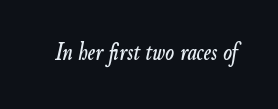
The image shows 26 px text type, italic (leaning right); set normal letter spacing, not underlined.
